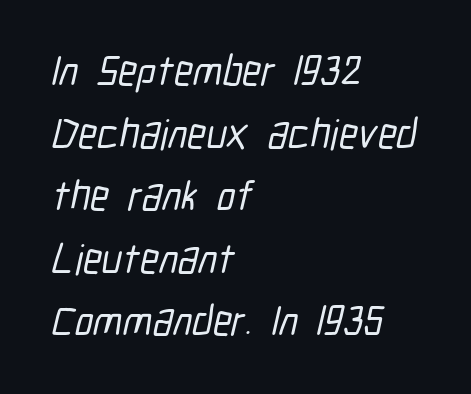
Underline: absent. The designer went with a sans here, leaving each stem footless. Note the varied advance widths — an 'i' is clearly narrower than an 'm'. The compositor pushed each line to the left boundary. Here the glyphs are tracked normally, forming tight word shapes. One glance says typical: line gaps are just what's usual.
